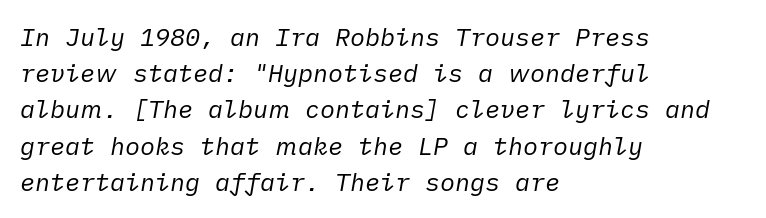
The image shows 25 px text type, italic (leaning right); set left-aligned, normal line spacing (1.45x), normal letter spacing, not underlined.
